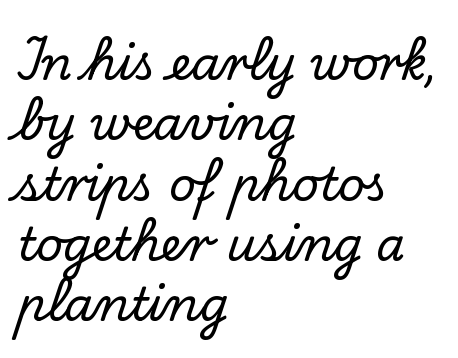
{"serif": "yes", "width": "normal", "stroke_contrast": "low", "x_height": "small", "monospaced": "no", "underline": "no", "align": "left", "line_spacing": "normal", "line_spacing_ratio": 1.31, "letter_spacing": "normal", "letter_spacing_em": 0.0, "glyph_px": 46}
